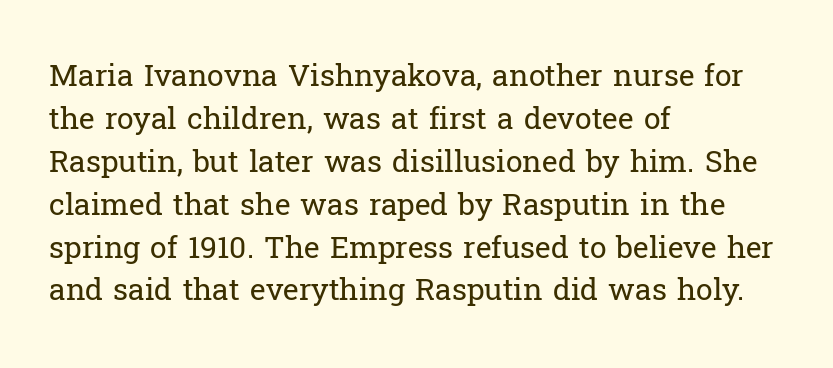
{"serif": "yes", "italic": "no", "bold": "no", "weight": "regular", "width": "normal", "stroke_contrast": "low", "x_height": "medium", "monospaced": "no", "underline": "no", "align": "left", "line_spacing": "normal", "line_spacing_ratio": 1.43, "letter_spacing": "normal", "letter_spacing_em": 0.0, "glyph_px": 30}
